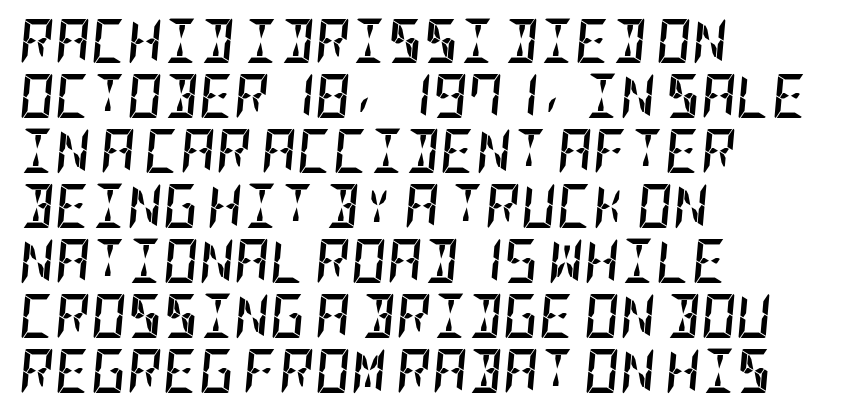
{"italic": "yes", "lean": "right", "slant_degrees": 5, "bold": "yes", "weight": "semibold", "width": "condensed", "stroke_contrast": "low", "x_height": "large", "underline": "no", "align": "left", "line_spacing": "normal", "line_spacing_ratio": 1.25, "letter_spacing": "normal", "letter_spacing_em": 0.0, "glyph_px": 44}
